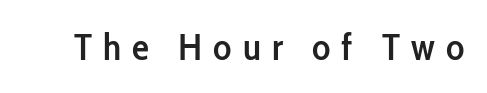
The specimen reads as upright at a glance. Observe the wide spacing: letters keep a clear distance from each other. Looks like regular typesetting: each glyph gets only the width it needs. Decoration check: the copy has no underline.
